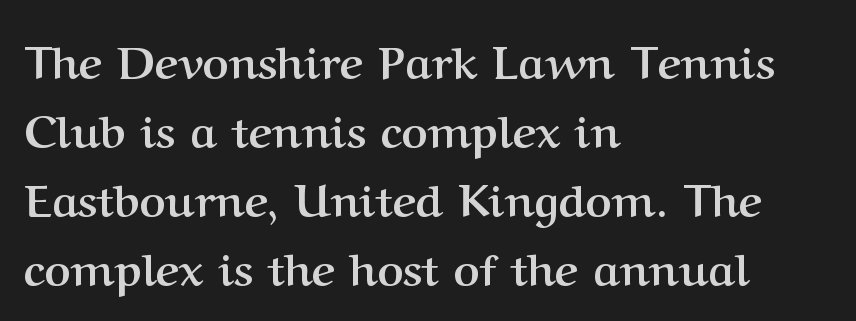
Q: Is the text bold? A: Yes.
Q: Is the text italic (slanted)? A: No, it is upright.
Q: Is the typeface a serif or a sans-serif typeface? A: Serif.
Q: Is the text underlined? A: No.
Q: How is the paragraph aligned? A: Left-aligned.
Q: Is the spacing between letters normal or unusually wide? A: Normal.
Q: Is the spacing between lines tight, normal or loose? A: Normal.
Q: Width (condensed, normal, or wide)? A: Normal.
Q: Stroke contrast? A: Medium.
Q: x-height? A: Medium.
Q: Monospaced? A: No.
